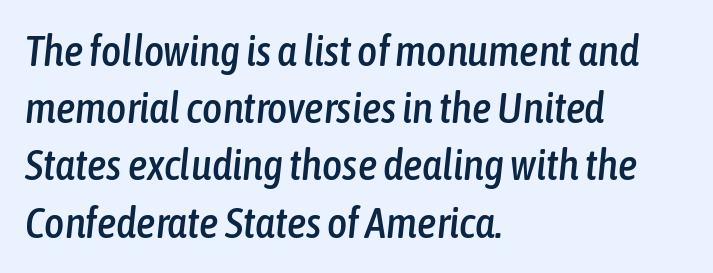
{"italic": "yes", "lean": "right", "slant_degrees": 6, "width": "condensed", "stroke_contrast": "low", "x_height": "medium", "monospaced": "no", "underline": "no", "align": "left", "line_spacing": "normal", "line_spacing_ratio": 1.33, "letter_spacing": "normal", "letter_spacing_em": 0.0, "glyph_px": 43}
